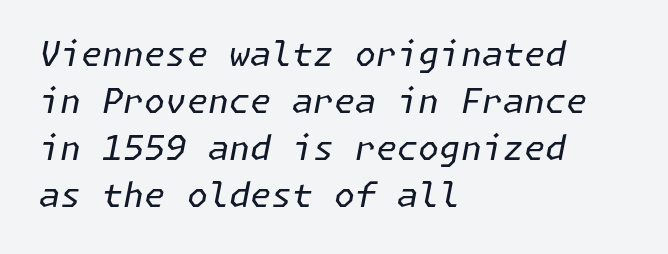
Q: Is the text bold? A: No.
Q: Is the text italic (slanted)? A: Yes, it leans right by about 11 degrees.
Q: Is the text underlined? A: No.
Q: How is the paragraph aligned? A: Left-aligned.
Q: Is the spacing between letters normal or unusually wide? A: Normal.
Q: Is the spacing between lines tight, normal or loose? A: Normal.
Q: Width (condensed, normal, or wide)? A: Normal.
Q: Stroke contrast? A: Low.
Q: x-height? A: Medium.
